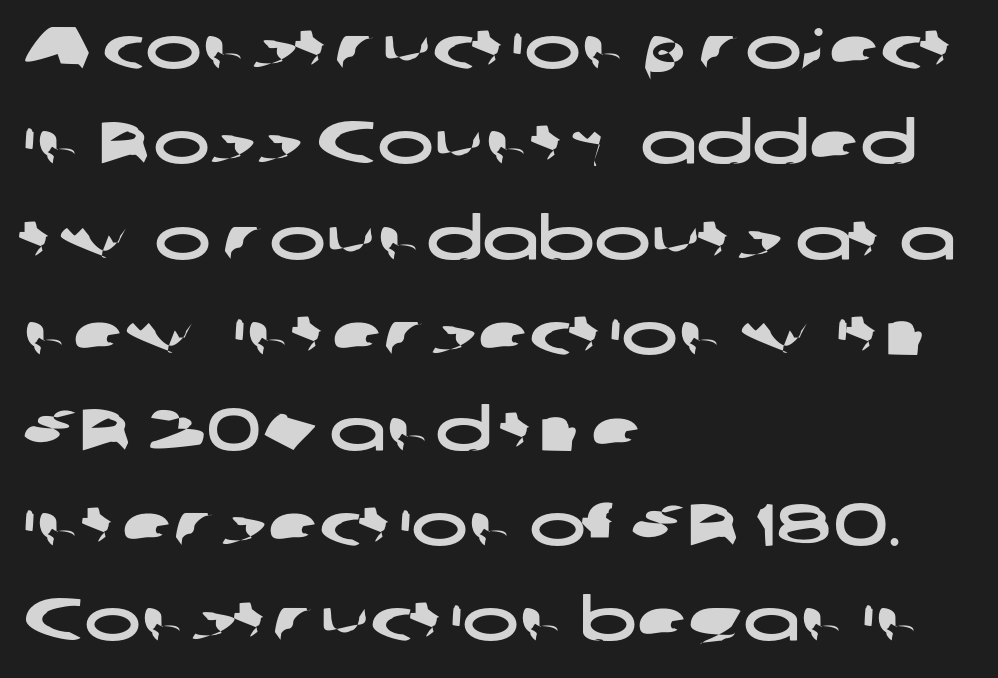
The compositor pushed each line to the left boundary. The rows are spaced the way most documents space them. Honestly, there is no underline to notice here at all. Proportional: the letters do not fall into vertical columns. These lines are composed in type without serifs.
